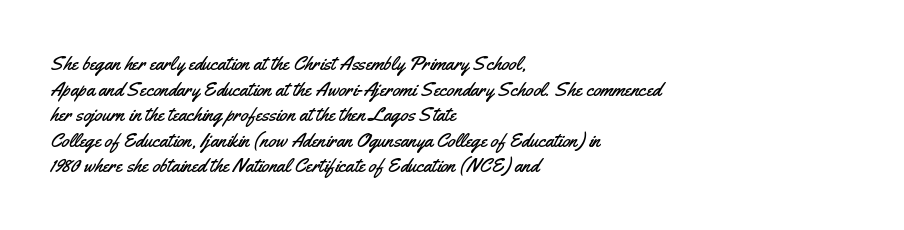
{"underline": "no", "align": "left", "line_spacing": "normal", "line_spacing_ratio": 1.28, "letter_spacing": "normal", "letter_spacing_em": 0.0, "glyph_px": 20}
